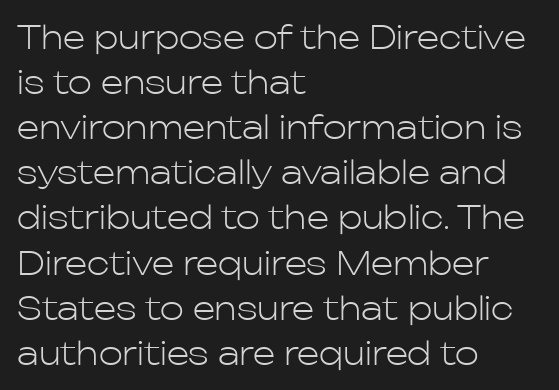
The compositor pushed each line to the left boundary. Stems here are at most as thick as an everyday book face. Students, note that the glyphs here touch the page at normal intervals. Every stem runs plumb, perpendicular to the baseline. This sample has the flowing, uneven cadence of proportional lettering. Words float on clear page, feet unadorned.
